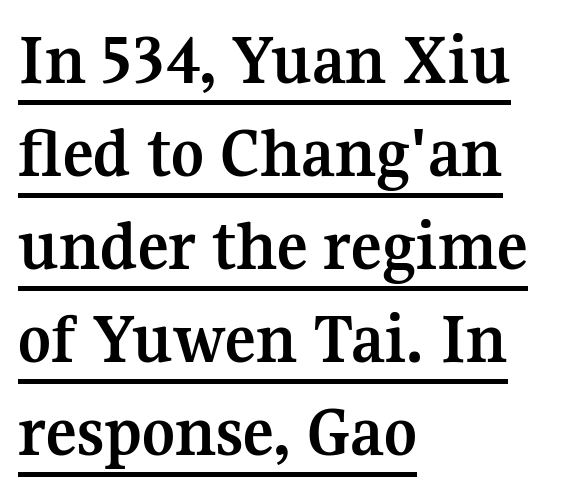
{"serif": "yes", "italic": "no", "bold": "yes", "weight": "semibold", "width": "normal", "stroke_contrast": "medium", "x_height": "medium", "monospaced": "no", "underline": "yes", "align": "left", "line_spacing": "normal", "line_spacing_ratio": 1.29, "letter_spacing": "normal", "letter_spacing_em": 0.0, "glyph_px": 72}
